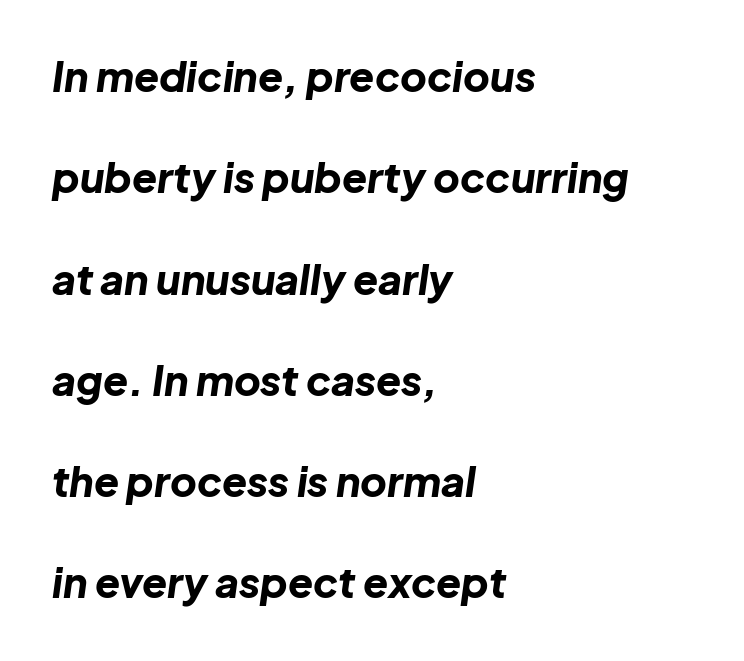
The image shows 41 px bold type, italic (leaning right); set left-aligned, loose line spacing (2.47x), normal letter spacing, not underlined; low stroke contrast and a medium x-height.
